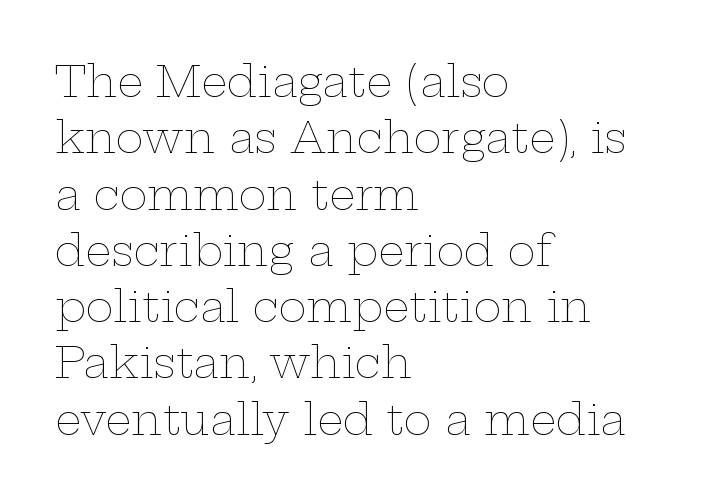
{"italic": "no", "bold": "no", "weight": "thin", "width": "wide", "stroke_contrast": "low", "x_height": "medium", "monospaced": "no", "underline": "no", "align": "left", "line_spacing": "normal", "line_spacing_ratio": 1.34, "letter_spacing": "normal", "letter_spacing_em": 0.0, "glyph_px": 42}
